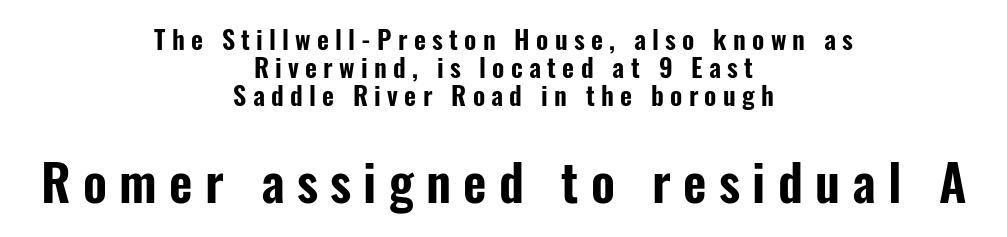
Q: Is the text italic (slanted)? A: No, it is upright.
Q: Is the typeface a serif or a sans-serif typeface? A: Sans-serif.
Q: Is the text underlined? A: No.
Q: How is the paragraph aligned? A: Centered.
Q: Is the spacing between letters normal or unusually wide? A: Unusually wide.
Q: Is the spacing between lines tight, normal or loose? A: Tight.
Q: Which block of text is set in a larger size, the first (top) or the second (bottom)? A: The second (bottom) one.
Q: Width (condensed, normal, or wide)? A: Condensed.
Q: Stroke contrast? A: Low.
Q: x-height? A: Medium.
Q: Monospaced? A: No.
